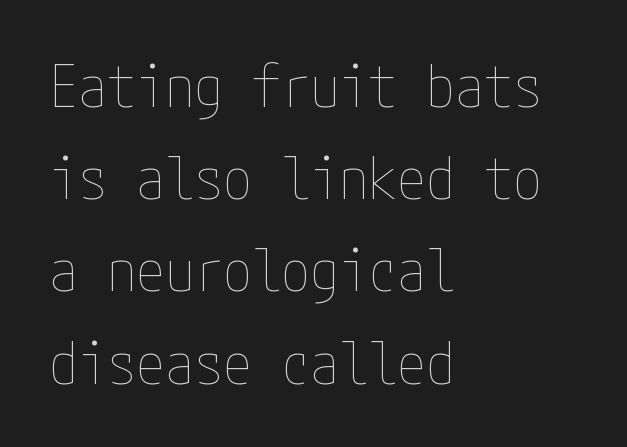
Observe the ordinary spacing: letters are neighbours, not strangers. Is there any slant? The stems are plumb. Ink coverage per letter is moderate at most. The passage shown is not underscored anywhere. The block of text has a typical density, with ordinary space between rows. A classic flush-left, rag-right setting is used for this passage.
